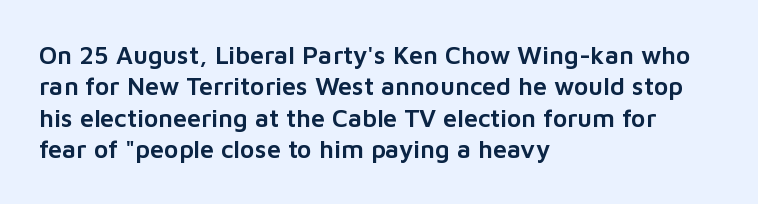
{"italic": "no", "underline": "no", "align": "left", "line_spacing": "normal", "line_spacing_ratio": 1.26, "letter_spacing": "normal", "letter_spacing_em": 0.0, "glyph_px": 25}
